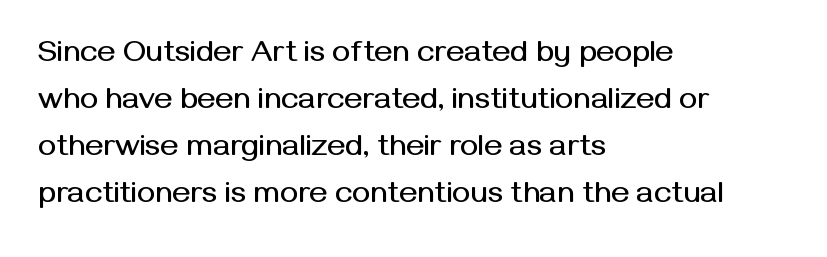
Q: Is the text italic (slanted)? A: No, it is upright.
Q: Is the typeface a serif or a sans-serif typeface? A: Sans-serif.
Q: Is the text underlined? A: No.
Q: How is the paragraph aligned? A: Left-aligned.
Q: Is the spacing between letters normal or unusually wide? A: Normal.
Q: Is the spacing between lines tight, normal or loose? A: Normal.
Q: Width (condensed, normal, or wide)? A: Normal.
Q: Stroke contrast? A: Medium.
Q: x-height? A: Medium.
Q: Monospaced? A: No.
